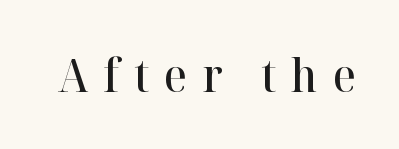
The image shows 45 px semibold serif type, upright; set unusually wide letter spacing (+0.33 em), not underlined; high stroke contrast and a medium x-height.
